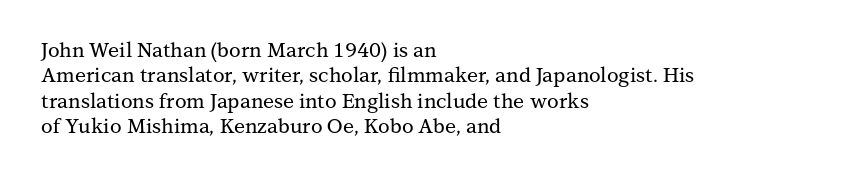
{"italic": "no", "underline": "no", "align": "left", "line_spacing": "normal", "line_spacing_ratio": 1.27, "letter_spacing": "normal", "letter_spacing_em": 0.0, "glyph_px": 20}
